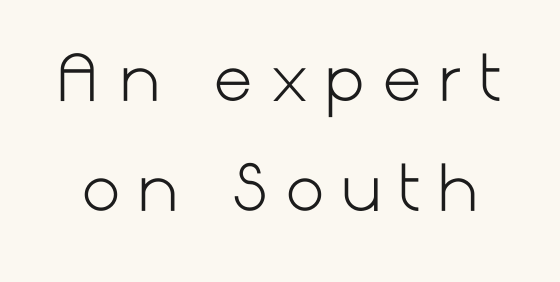
{"serif": "no", "italic": "no", "bold": "no", "weight": "light", "width": "normal", "stroke_contrast": "low", "x_height": "medium", "underline": "no", "line_spacing_ratio": 1.78, "letter_spacing": "wide", "letter_spacing_em": 0.27, "glyph_px": 62}
